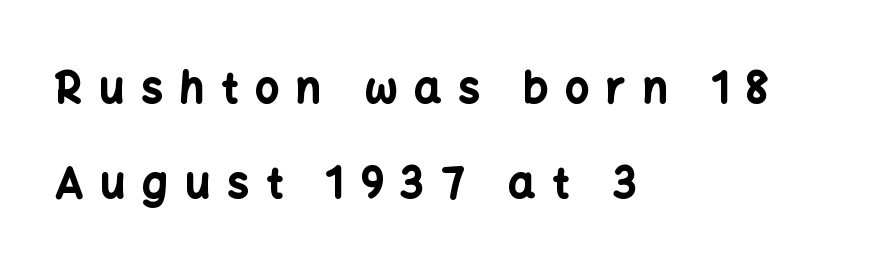
The image shows 42 px bold sans-serif type, upright; set left-aligned, loose line spacing (2.27x), unusually wide letter spacing (+0.41 em), not underlined; low stroke contrast and a medium x-height.
